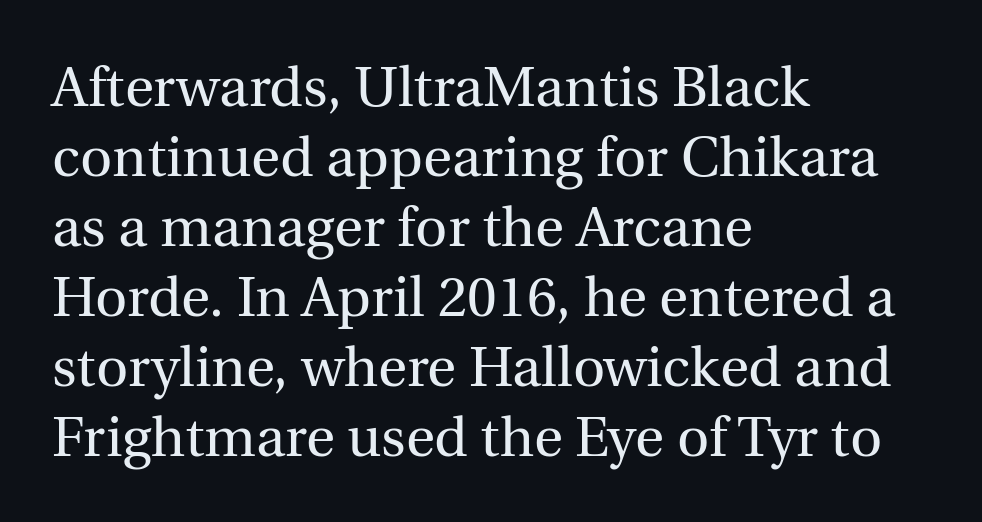
{"serif": "yes", "italic": "no", "bold": "no", "weight": "regular", "width": "normal", "x_height": "medium", "monospaced": "no", "underline": "no", "align": "left", "line_spacing": "normal", "line_spacing_ratio": 1.25, "letter_spacing": "normal", "letter_spacing_em": 0.0, "glyph_px": 56}
